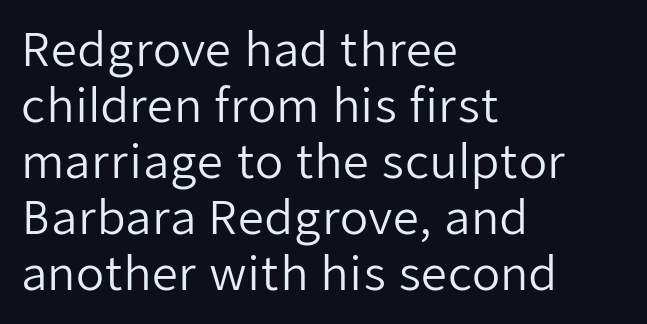
In terms of posture, this sample is upright. The font is comparable to plain body text, perhaps lighter. Nothing sits at the stroke ends, so this counts as sans-serif. Does the copy run flush right? No — it runs flush left.
